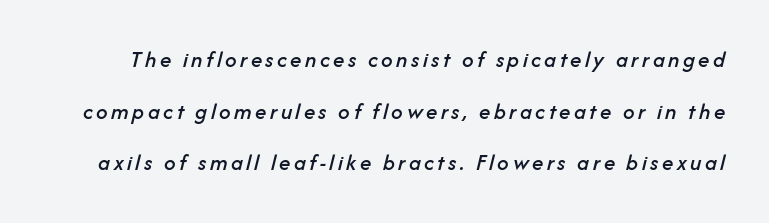
You can tell it's italic because the verticals aren't actually vertical. Lines of text with bare space underneath. Widely set lines give the paragraph a tall, airy silhouette.
